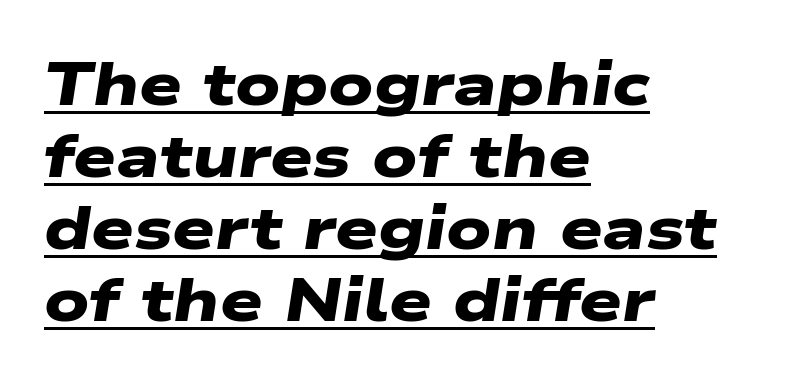
The image shows 60 px heavy, wide sans-serif type; set left-aligned, line spacing 1.2x, normal letter spacing, underlined; low stroke contrast and a medium x-height.
